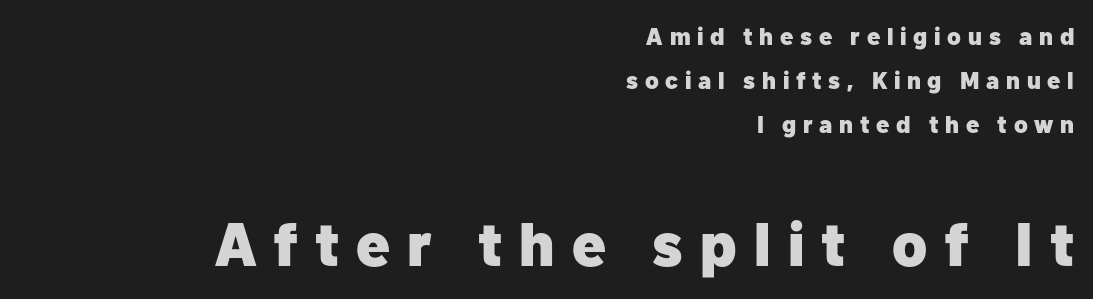
Q: Is the text bold? A: Yes.
Q: Is the text italic (slanted)? A: No, it is upright.
Q: Is the typeface a serif or a sans-serif typeface? A: Sans-serif.
Q: Is the text underlined? A: No.
Q: How is the paragraph aligned? A: Right-aligned.
Q: Is the spacing between letters normal or unusually wide? A: Unusually wide.
Q: Which block of text is set in a larger size, the first (top) or the second (bottom)? A: The second (bottom) one.
Q: Width (condensed, normal, or wide)? A: Normal.
Q: Stroke contrast? A: Low.
Q: x-height? A: Medium.
Q: Monospaced? A: No.
